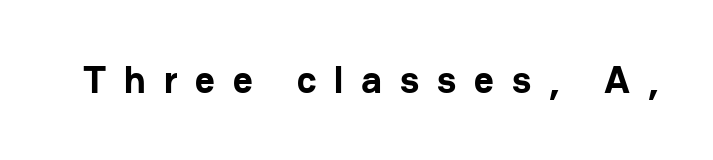
{"serif": "no", "italic": "no", "bold": "yes", "weight": "bold", "width": "normal", "stroke_contrast": "low", "x_height": "medium", "monospaced": "no", "underline": "no", "letter_spacing": "wide", "letter_spacing_em": 0.47, "glyph_px": 38}
